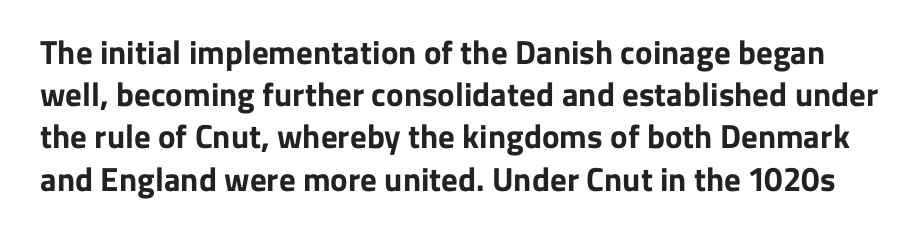
A typesetter would call this zero additional tracking. Note the varied advance widths — an 'i' is clearly narrower than an 'm'. A clean baseline with only descenders dipping below it. Is there any slant? The stems are plumb. The glyphs have the mass of a bold cut. Each letter's strokes conclude bluntly, with no projecting serifs.
